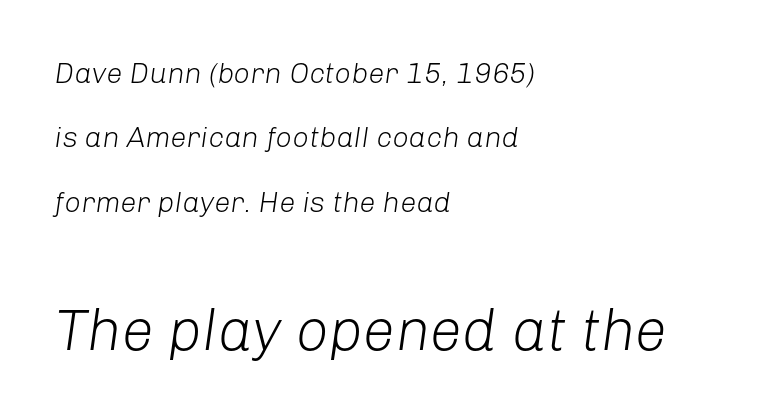
{"italic": "yes", "lean": "right", "slant_degrees": 8, "bold": "no", "weight": "light", "width": "normal", "stroke_contrast": "low", "x_height": "medium", "monospaced": "no", "underline": "no", "align": "left", "line_spacing": "loose", "line_spacing_ratio": 2.22, "letter_spacing": "normal", "letter_spacing_em": 0.0, "larger_block": "second", "size_ratio": 2.0, "glyph_px": 58}
